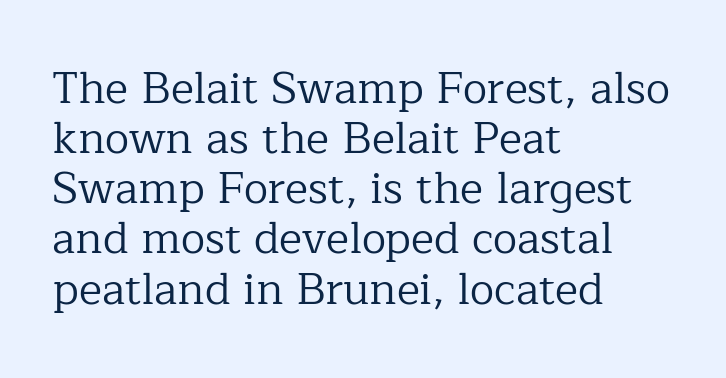
The image shows 44 px regular-weight serif type, upright; set left-aligned, tight line spacing (1.14x), normal letter spacing, not underlined; low stroke contrast and a medium x-height.
